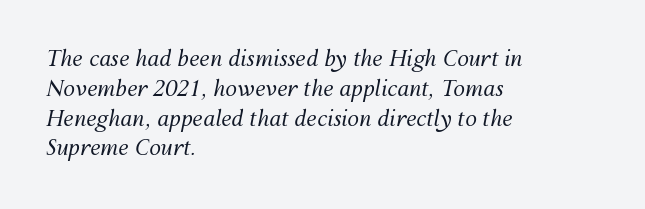
The passage shown leans; its letterforms are oblique. In terms of leading, this rendering sits right in the middle. The weight tops out at a normal text grade. The passage is arranged the way most books set body copy — flush left.
